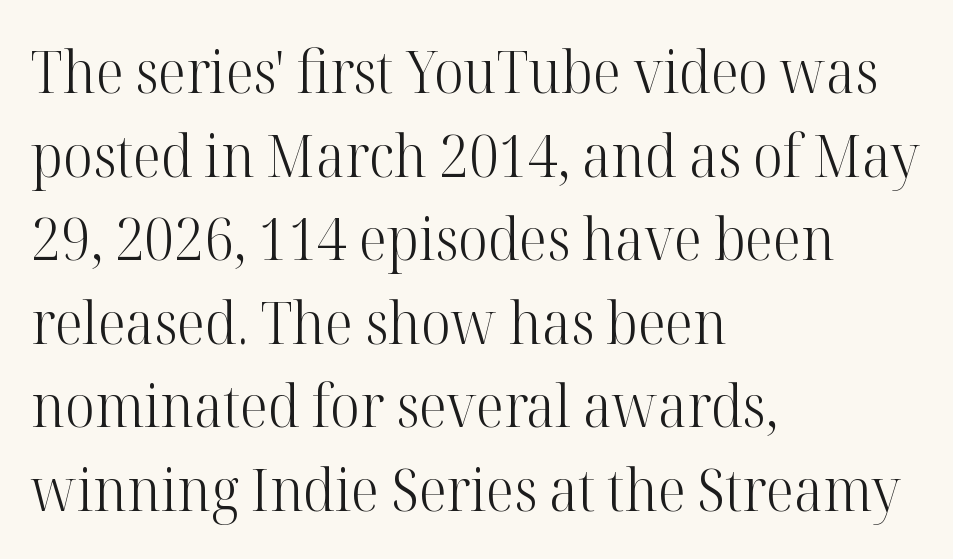
{"serif": "yes", "italic": "no", "bold": "no", "weight": "light", "width": "normal", "stroke_contrast": "high", "x_height": "medium", "monospaced": "no", "underline": "no", "align": "left", "line_spacing": "normal", "line_spacing_ratio": 1.44, "letter_spacing": "normal", "letter_spacing_em": 0.0, "glyph_px": 58}
